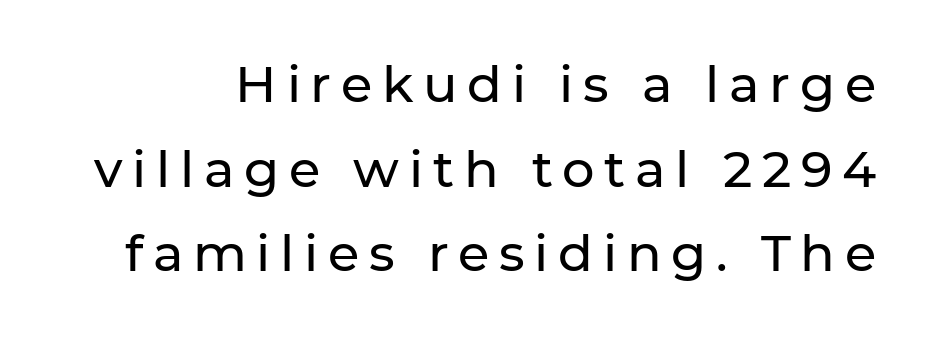
The image shows 51 px sans-serif type, upright; set normal line spacing (1.66x), not underlined; low stroke contrast and a medium x-height.
